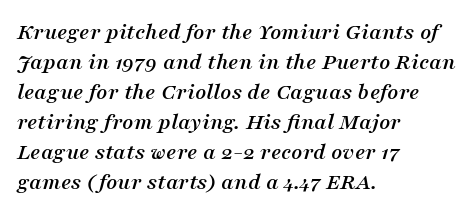
Q: Is the text italic (slanted)? A: Yes, it leans right by about 16 degrees.
Q: Is the text underlined? A: No.
Q: How is the paragraph aligned? A: Left-aligned.
Q: Is the spacing between letters normal or unusually wide? A: Normal.
Q: Is the spacing between lines tight, normal or loose? A: Normal.
